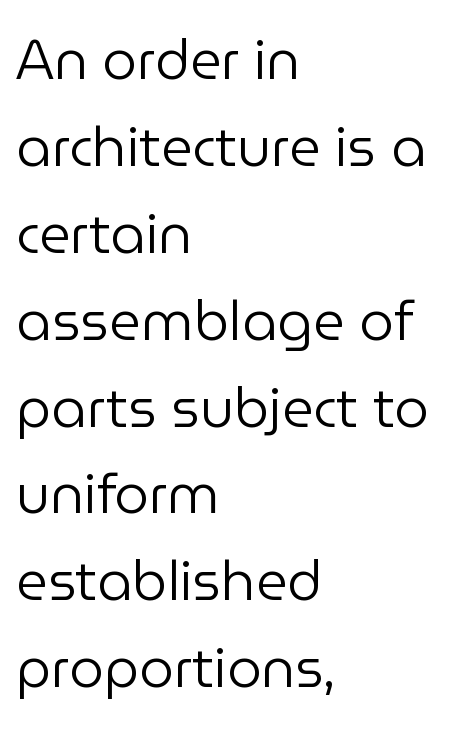
Q: Is the text bold? A: No.
Q: Is the text italic (slanted)? A: No, it is upright.
Q: Is the typeface a serif or a sans-serif typeface? A: Sans-serif.
Q: Is the text underlined? A: No.
Q: How is the paragraph aligned? A: Left-aligned.
Q: Is the spacing between letters normal or unusually wide? A: Normal.
Q: Is the spacing between lines tight, normal or loose? A: Normal.
Q: Width (condensed, normal, or wide)? A: Normal.
Q: Stroke contrast? A: Low.
Q: x-height? A: Medium.
Q: Monospaced? A: No.
